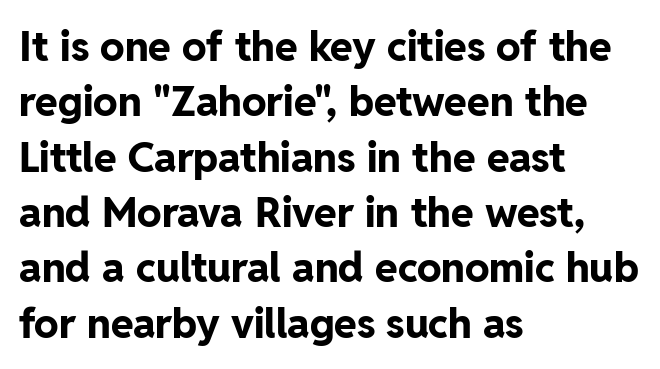
{"serif": "no", "italic": "no", "bold": "yes", "weight": "bold", "width": "normal", "stroke_contrast": "low", "x_height": "medium", "monospaced": "no", "underline": "no", "align": "left", "line_spacing": "normal", "line_spacing_ratio": 1.35, "letter_spacing": "normal", "letter_spacing_em": 0.0, "glyph_px": 41}
